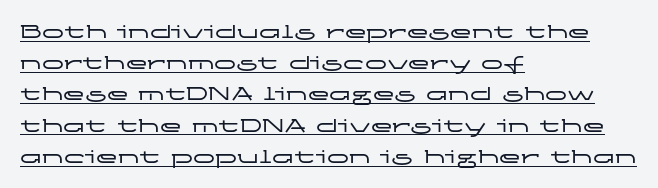
The image shows 22 px text type, upright; set left-aligned, normal line spacing (1.42x), normal letter spacing, underlined.
